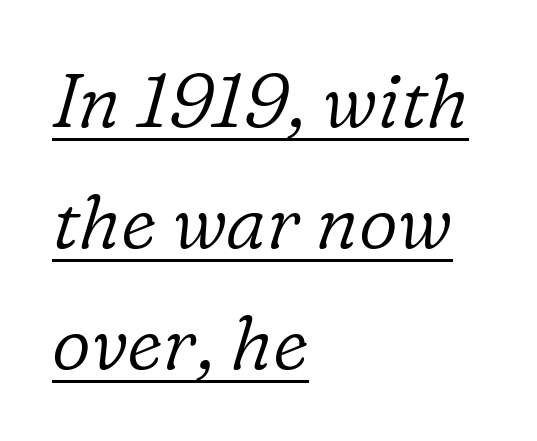
Evenly set lines give the paragraph a standard silhouette. Underline: present. Examine the stroke ends and you'll spot serifs. The glyphs look as if they've been sheared to an angle.
